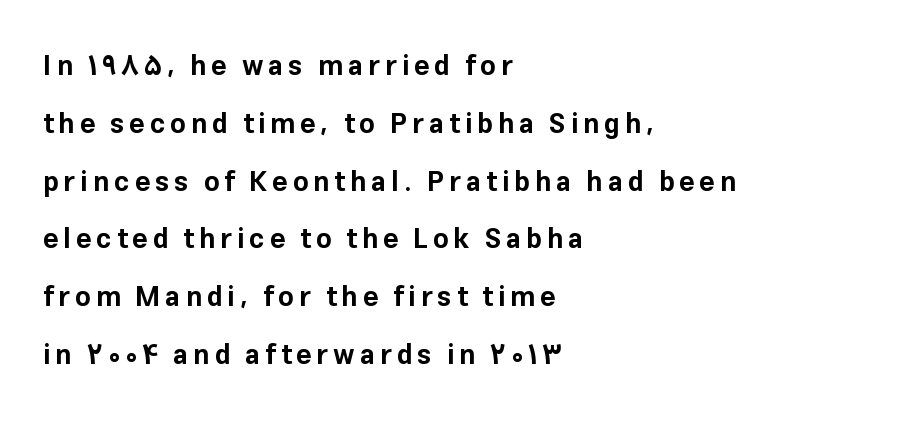
Q: Is the text bold? A: Yes.
Q: Is the text italic (slanted)? A: No, it is upright.
Q: Is the text underlined? A: No.
Q: How is the paragraph aligned? A: Left-aligned.
Q: Is the spacing between lines tight, normal or loose? A: Loose.
